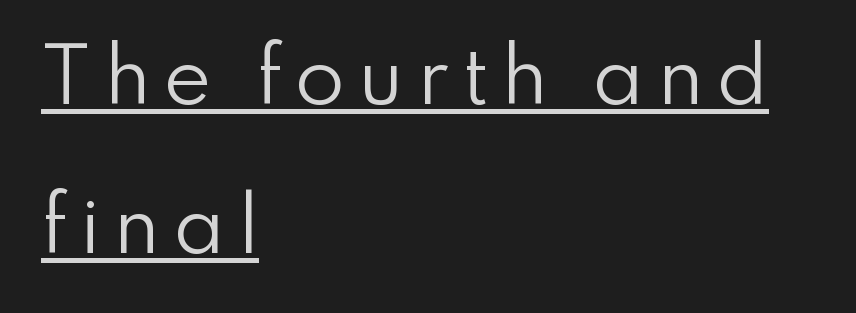
Visually the block forms a straight wall on the left and a jagged coastline on the right. Regarding leading, the lines here are spaced well apart. In designer terms, the underline attribute is active on this setting. Think standard paragraph weight, or any step lighter than that. The letters advance in unequal steps, a hallmark of proportional type.
